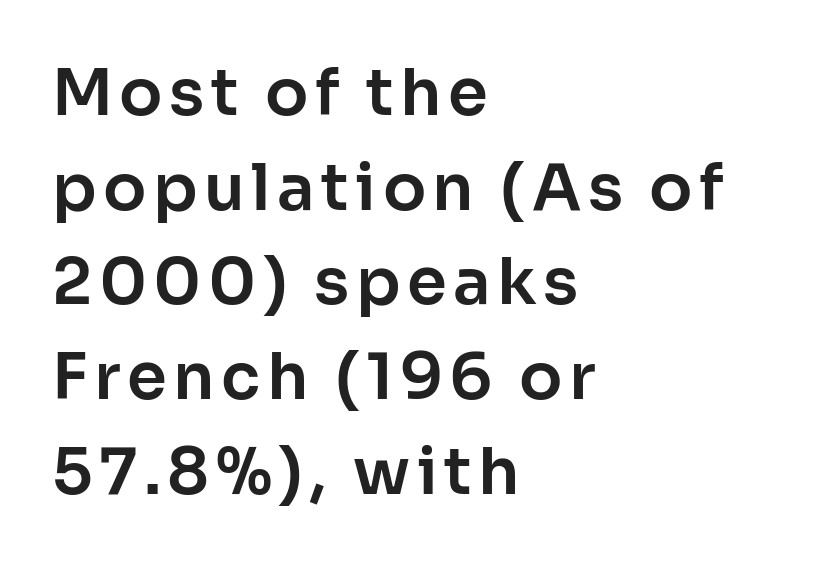
Q: Is the text italic (slanted)? A: No, it is upright.
Q: Is the typeface a serif or a sans-serif typeface? A: Sans-serif.
Q: Is the text underlined? A: No.
Q: How is the paragraph aligned? A: Left-aligned.
Q: Is the spacing between lines tight, normal or loose? A: Normal.
Q: Width (condensed, normal, or wide)? A: Normal.
Q: Stroke contrast? A: Low.
Q: x-height? A: Medium.
Q: Monospaced? A: No.
